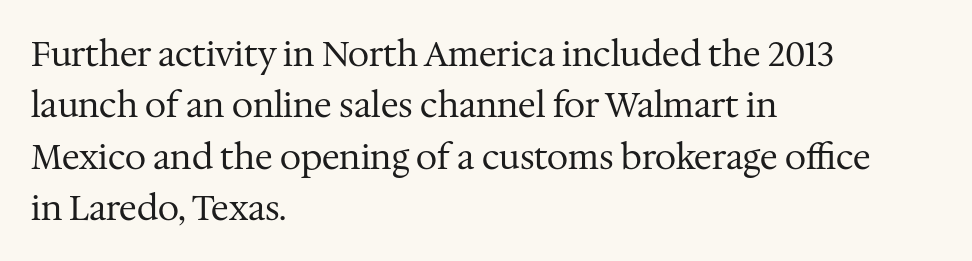
Q: Is the text bold? A: No.
Q: Is the text italic (slanted)? A: No, it is upright.
Q: Is the typeface a serif or a sans-serif typeface? A: Serif.
Q: Is the text underlined? A: No.
Q: How is the paragraph aligned? A: Left-aligned.
Q: Is the spacing between letters normal or unusually wide? A: Normal.
Q: Is the spacing between lines tight, normal or loose? A: Normal.
Q: Width (condensed, normal, or wide)? A: Normal.
Q: Stroke contrast? A: Medium.
Q: x-height? A: Medium.
Q: Monospaced? A: No.
